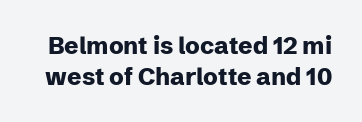
The image shows 24 px bold type, upright; set normal line spacing (1.29x), normal letter spacing, not underlined.
